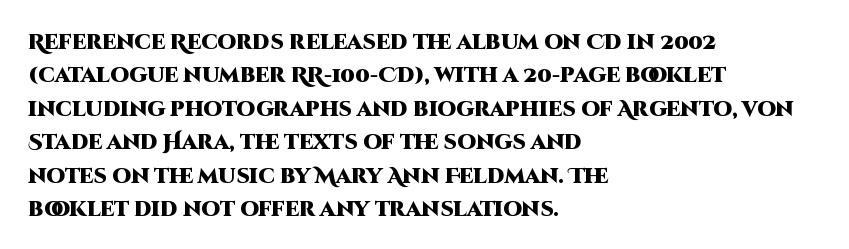
{"italic": "no", "bold": "yes", "underline": "no", "align": "left", "line_spacing": "normal", "line_spacing_ratio": 1.59, "letter_spacing": "normal", "letter_spacing_em": 0.0, "glyph_px": 21}
